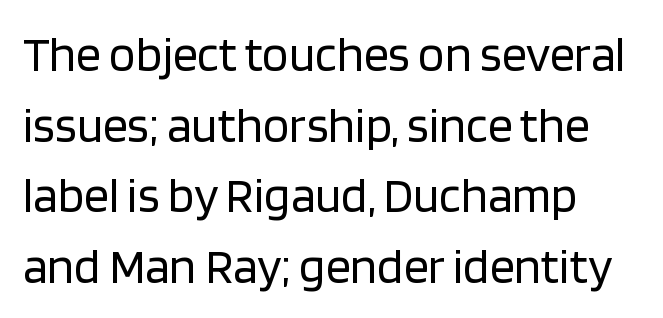
Q: Is the text bold? A: No.
Q: Is the text italic (slanted)? A: No, it is upright.
Q: Is the typeface a serif or a sans-serif typeface? A: Sans-serif.
Q: Is the text underlined? A: No.
Q: How is the paragraph aligned? A: Left-aligned.
Q: Is the spacing between letters normal or unusually wide? A: Normal.
Q: Is the spacing between lines tight, normal or loose? A: Normal.
Q: Width (condensed, normal, or wide)? A: Normal.
Q: Stroke contrast? A: Low.
Q: x-height? A: Large.
Q: Monospaced? A: No.
